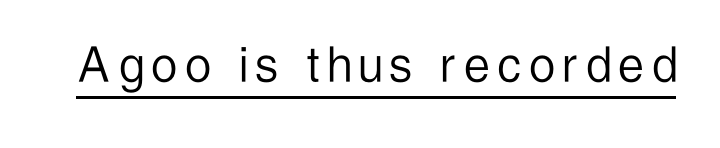
The image shows 57 px light, condensed sans-serif type, upright; set underlined; low stroke contrast and a medium x-height.
